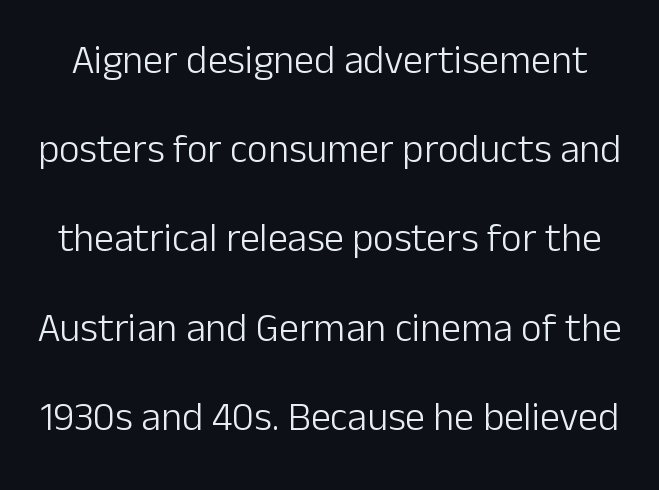
The leading is generous, giving the passage an open texture. Weight: regular or lighter. The gaps between neighbouring characters are ordinary and unremarkable. The text was rendered using a sans face with plain stroke endings. Nope, not italic — everything's standing straight.
